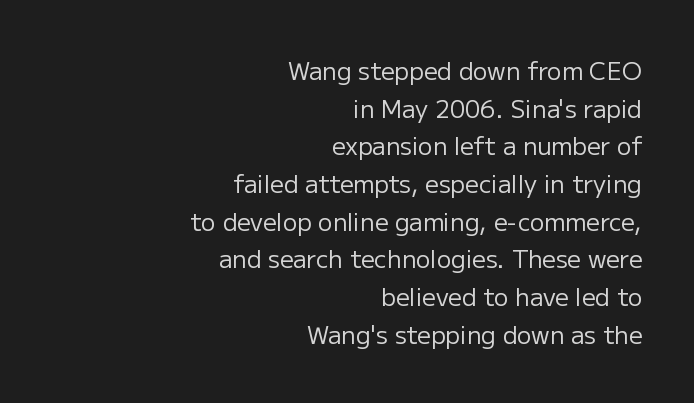
{"italic": "no", "bold": "no", "underline": "no", "align": "right", "line_spacing": "normal", "line_spacing_ratio": 1.57, "letter_spacing": "normal", "letter_spacing_em": 0.0, "glyph_px": 24}
